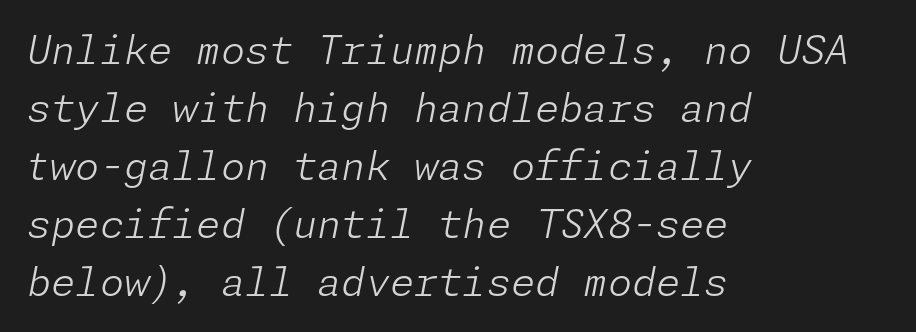
Q: Is the text bold? A: No.
Q: Is the text italic (slanted)? A: Yes, it leans right by about 11 degrees.
Q: Is the text underlined? A: No.
Q: How is the paragraph aligned? A: Left-aligned.
Q: Is the spacing between letters normal or unusually wide? A: Normal.
Q: Is the spacing between lines tight, normal or loose? A: Normal.
Q: Width (condensed, normal, or wide)? A: Normal.
Q: Stroke contrast? A: Low.
Q: x-height? A: Medium.
